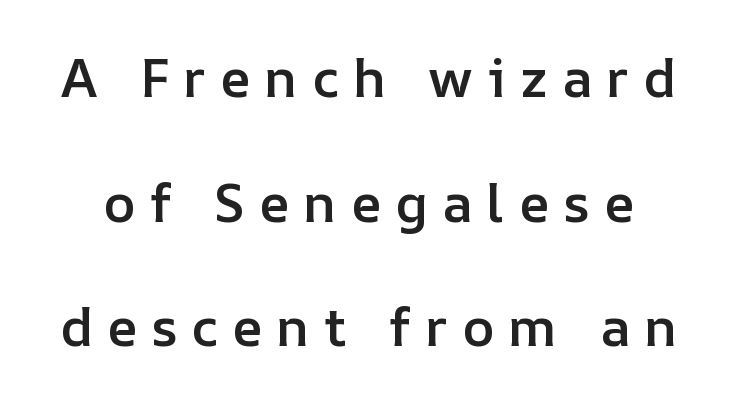
Q: Is the text bold? A: Semi-bold.
Q: Is the text italic (slanted)? A: No, it is upright.
Q: Is the text underlined? A: No.
Q: Is the spacing between letters normal or unusually wide? A: Unusually wide.
Q: Is the spacing between lines tight, normal or loose? A: Loose.
Q: Width (condensed, normal, or wide)? A: Normal.
Q: Stroke contrast? A: Low.
Q: x-height? A: Medium.
Q: Monospaced? A: No.
